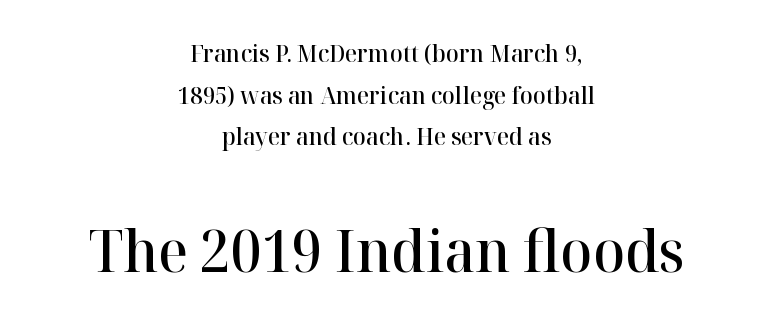
Q: Is the text bold? A: Semi-bold.
Q: Is the text italic (slanted)? A: No, it is upright.
Q: Is the typeface a serif or a sans-serif typeface? A: Serif.
Q: Is the text underlined? A: No.
Q: How is the paragraph aligned? A: Centered.
Q: Is the spacing between letters normal or unusually wide? A: Normal.
Q: Which block of text is set in a larger size, the first (top) or the second (bottom)? A: The second (bottom) one.
Q: Width (condensed, normal, or wide)? A: Normal.
Q: Stroke contrast? A: High.
Q: x-height? A: Medium.
Q: Monospaced? A: No.
